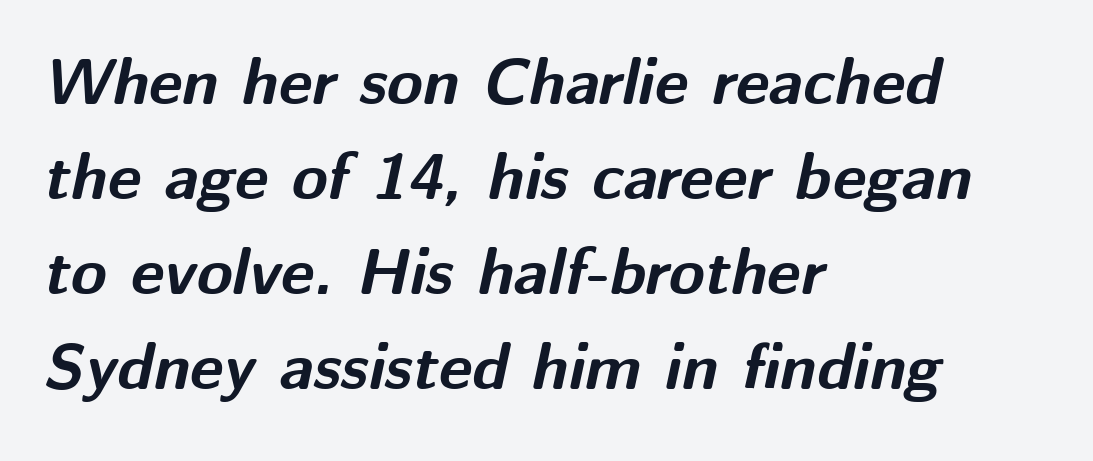
{"italic": "yes", "lean": "right", "slant_degrees": 12, "bold": "yes", "weight": "bold", "width": "normal", "stroke_contrast": "medium", "x_height": "medium", "monospaced": "no", "underline": "no", "align": "left", "line_spacing": "normal", "line_spacing_ratio": 1.46, "letter_spacing": "normal", "letter_spacing_em": 0.0, "glyph_px": 65}
